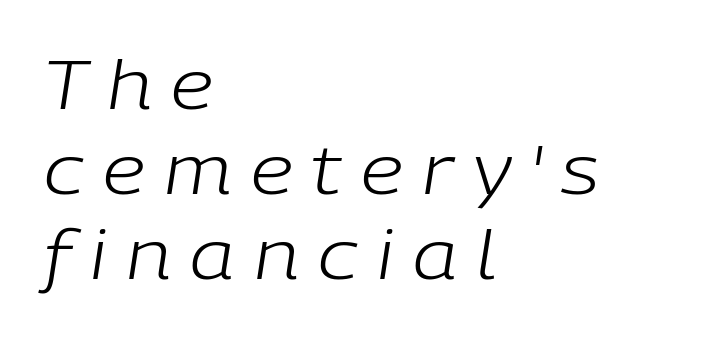
Q: Is the text bold? A: No.
Q: Is the text italic (slanted)? A: Yes, it leans right by about 9 degrees.
Q: Is the text underlined? A: No.
Q: How is the paragraph aligned? A: Left-aligned.
Q: Is the spacing between letters normal or unusually wide? A: Unusually wide.
Q: Is the spacing between lines tight, normal or loose? A: Normal.
Q: Width (condensed, normal, or wide)? A: Normal.
Q: Stroke contrast? A: Low.
Q: x-height? A: Medium.
Q: Monospaced? A: No.
